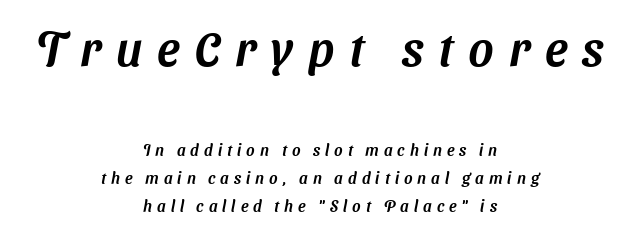
{"serif": "no", "width": "normal", "stroke_contrast": "medium", "x_height": "medium", "monospaced": "no", "underline": "no", "align": "center", "line_spacing_ratio": 1.74, "letter_spacing": "wide", "letter_spacing_em": 0.31, "larger_block": "first", "size_ratio": 3.0, "glyph_px": 48}
